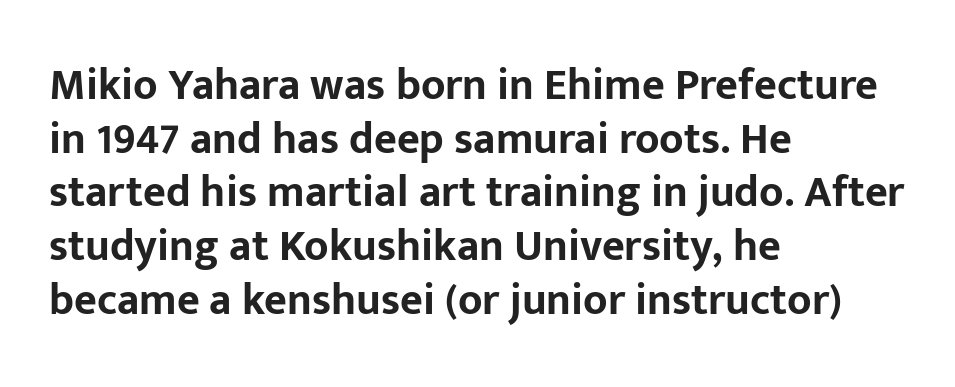
{"serif": "no", "italic": "no", "bold": "yes", "weight": "bold", "width": "normal", "stroke_contrast": "low", "x_height": "medium", "monospaced": "no", "underline": "no", "align": "left", "line_spacing_ratio": 1.22, "letter_spacing": "normal", "letter_spacing_em": 0.0, "glyph_px": 44}
